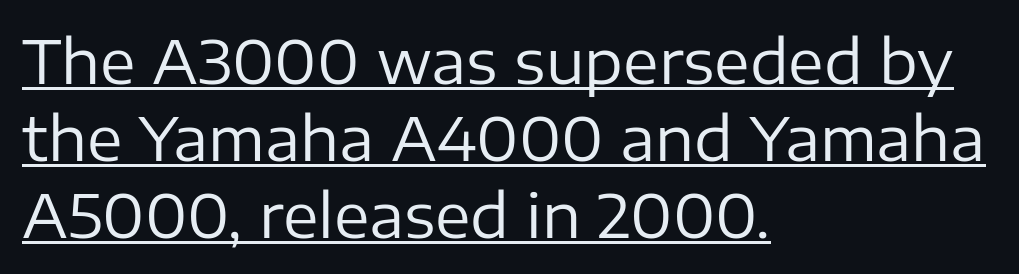
The image shows 60 px regular-weight sans-serif type, upright; set left-aligned, normal line spacing (1.28x), normal letter spacing, underlined; low stroke contrast and a medium x-height.
